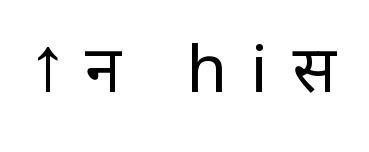
Q: Is the text bold? A: No.
Q: Is the text italic (slanted)? A: No, it is upright.
Q: Is the typeface a serif or a sans-serif typeface? A: Sans-serif.
Q: Is the text underlined? A: No.
Q: Is the spacing between letters normal or unusually wide? A: Unusually wide.
Q: Width (condensed, normal, or wide)? A: Normal.
Q: Stroke contrast? A: Low.
Q: x-height? A: Medium.
Q: Monospaced? A: No.
